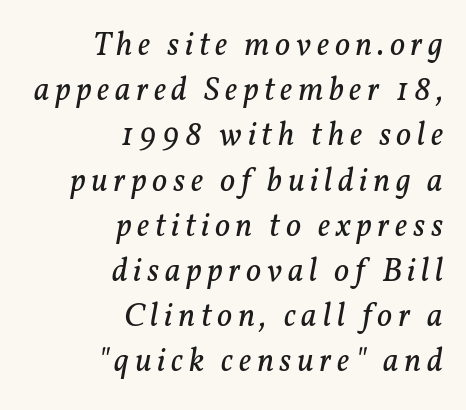
The image shows 33 px regular-weight serif type, italic (leaning right); set right-aligned, normal line spacing (1.37x), not underlined; low stroke contrast and a medium x-height.
